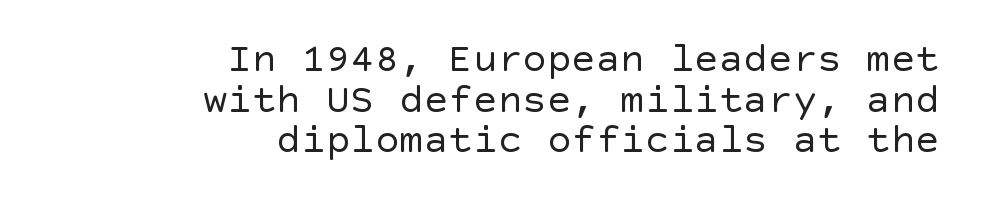
Q: Is the text bold? A: No.
Q: Is the text italic (slanted)? A: No, it is upright.
Q: Is the typeface a serif or a sans-serif typeface? A: Sans-serif.
Q: Is the text underlined? A: No.
Q: How is the paragraph aligned? A: Right-aligned.
Q: Is the spacing between letters normal or unusually wide? A: Normal.
Q: Is the spacing between lines tight, normal or loose? A: Tight.
Q: Width (condensed, normal, or wide)? A: Normal.
Q: x-height? A: Large.
